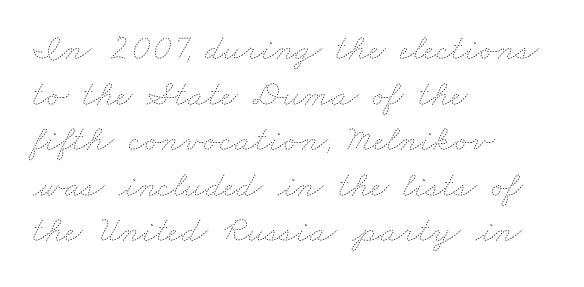
The image shows 37 px thin, wide type; set left-aligned, line spacing 1.23x, normal letter spacing, not underlined; low stroke contrast and a small x-height.
